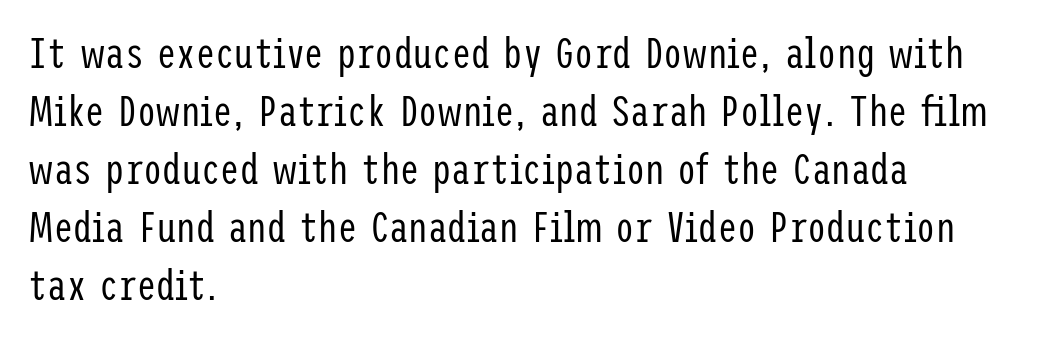
Q: Is the text bold? A: No.
Q: Is the text italic (slanted)? A: No, it is upright.
Q: Is the typeface a serif or a sans-serif typeface? A: Sans-serif.
Q: Is the text underlined? A: No.
Q: How is the paragraph aligned? A: Left-aligned.
Q: Is the spacing between letters normal or unusually wide? A: Normal.
Q: Is the spacing between lines tight, normal or loose? A: Normal.
Q: Width (condensed, normal, or wide)? A: Condensed.
Q: Stroke contrast? A: Low.
Q: x-height? A: Medium.
